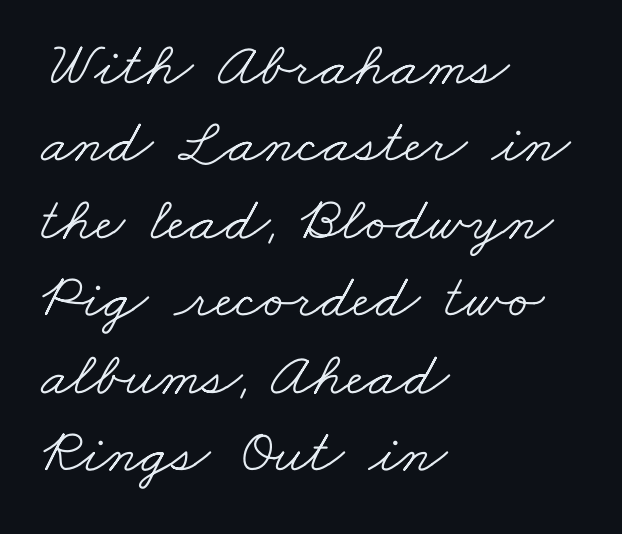
The rendering keeps characters at their native spacing. Proportional: the letters do not fall into vertical columns. The weight would be labelled regular, book, light, or lighter still. In terms of letterform style, serifs are clearly present. The setting favours the left margin, as ordinary paragraphs usually do. Descenders hang freely into open space.
